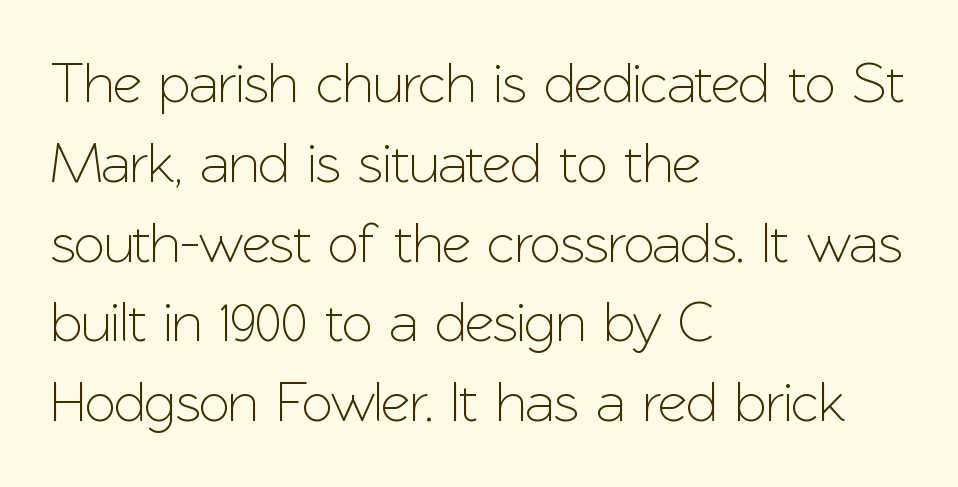
{"serif": "no", "italic": "no", "width": "normal", "stroke_contrast": "low", "x_height": "medium", "monospaced": "no", "underline": "no", "align": "left", "line_spacing": "normal", "line_spacing_ratio": 1.4, "letter_spacing": "normal", "letter_spacing_em": 0.0, "glyph_px": 57}
